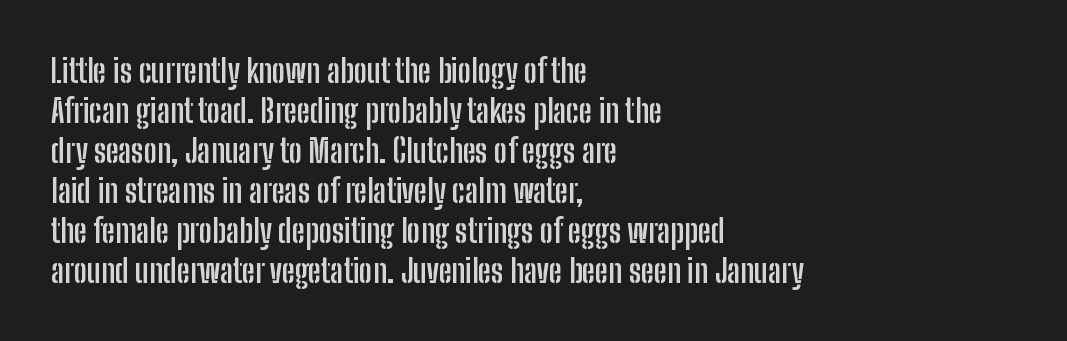
The type sits square on the baseline with zero lean. Between one letter and the next there's only the usual sliver of space. Are there feet on the stems? There aren't — it's a sans. Heavy, bold letterforms.
